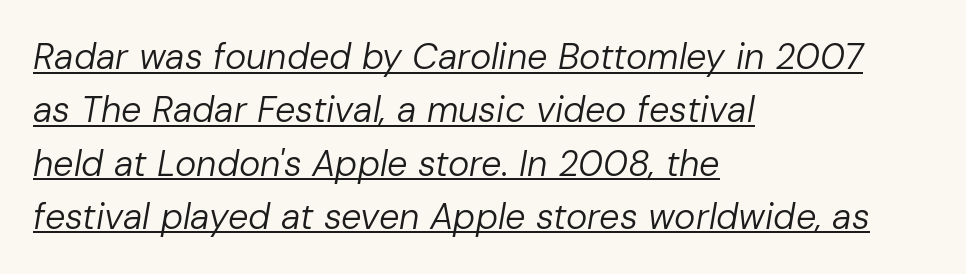
{"italic": "yes", "lean": "right", "slant_degrees": 10, "bold": "no", "weight": "regular", "width": "normal", "stroke_contrast": "low", "x_height": "medium", "monospaced": "no", "underline": "yes", "align": "left", "line_spacing": "normal", "line_spacing_ratio": 1.48, "letter_spacing": "normal", "letter_spacing_em": 0.0, "glyph_px": 36}
